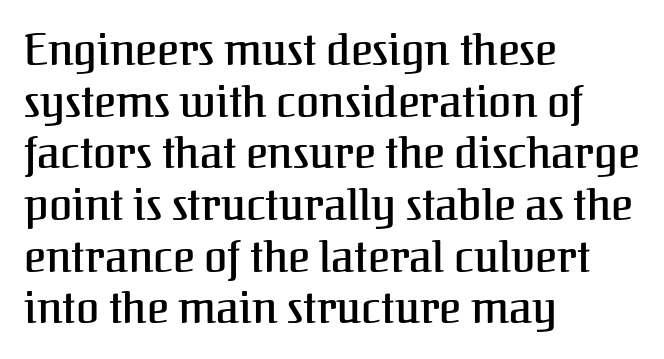
{"serif": "yes", "italic": "no", "width": "normal", "stroke_contrast": "medium", "x_height": "medium", "monospaced": "no", "underline": "no", "align": "left", "line_spacing_ratio": 1.23, "letter_spacing": "normal", "letter_spacing_em": 0.0, "glyph_px": 42}
